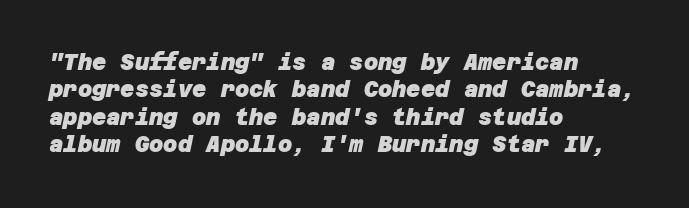
Q: Is the text bold? A: Yes.
Q: Is the text underlined? A: No.
Q: How is the paragraph aligned? A: Left-aligned.
Q: Is the spacing between letters normal or unusually wide? A: Normal.
Q: Is the spacing between lines tight, normal or loose? A: Normal.
